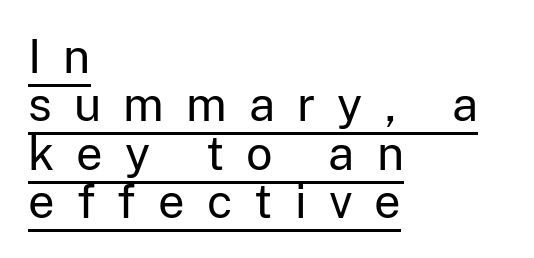
{"serif": "no", "italic": "no", "bold": "no", "weight": "regular", "width": "normal", "stroke_contrast": "low", "x_height": "medium", "monospaced": "no", "underline": "yes", "align": "left", "line_spacing": "tight", "line_spacing_ratio": 1.03, "letter_spacing": "wide", "letter_spacing_em": 0.47, "glyph_px": 47}
